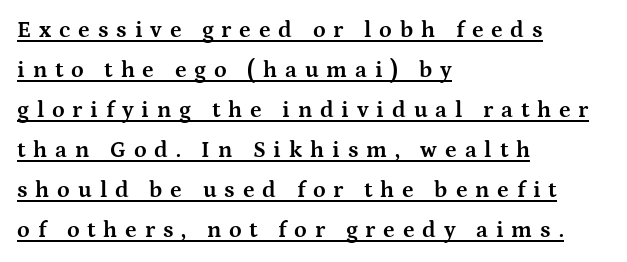
The image shows 23 px bold type, upright; set left-aligned, line spacing 1.74x, unusually wide letter spacing (+0.34 em), underlined.
